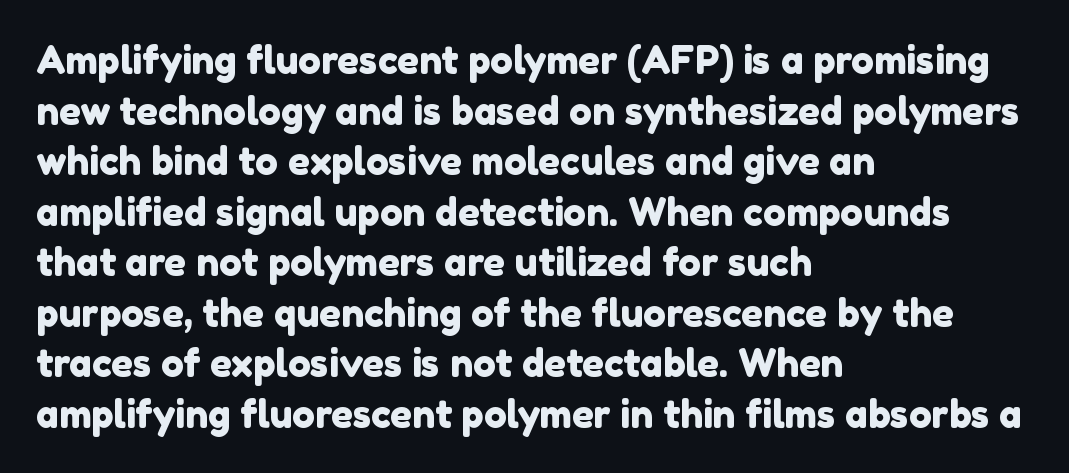
The paragraph shown leans on its left margin. Note: no serifs on the glyphs. Vertically, the passage feels balanced, rows spaced as you'd expect. Nobody touched the tracking dial on this one. Just letters on the line, the space beneath them empty.
